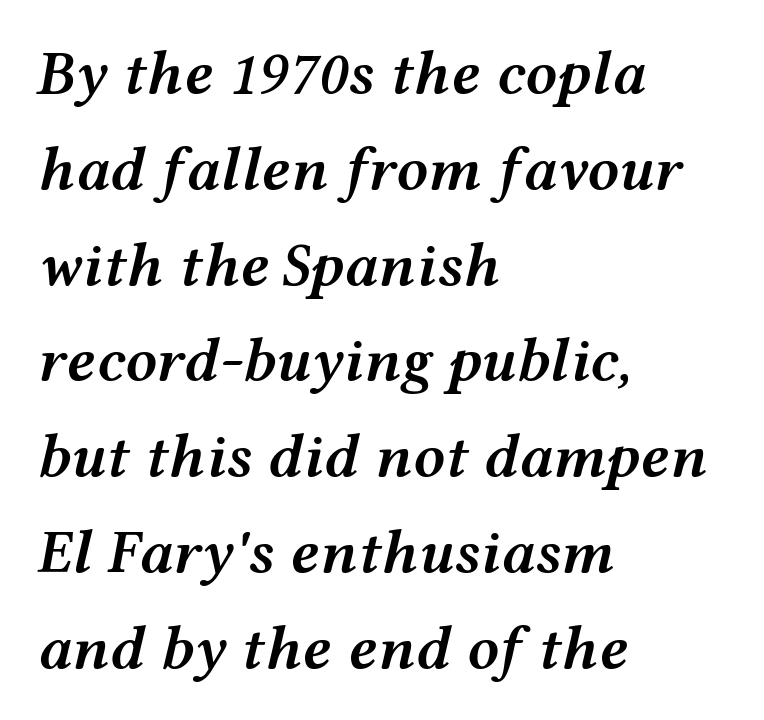
A typesetter would call this leading conventional body-copy spacing. This sample has the flowing, uneven cadence of proportional lettering. These words are printed semibold, heavier than regular yet not bold. The compositor pushed each line to the left boundary. Short note: letters normally spaced.
